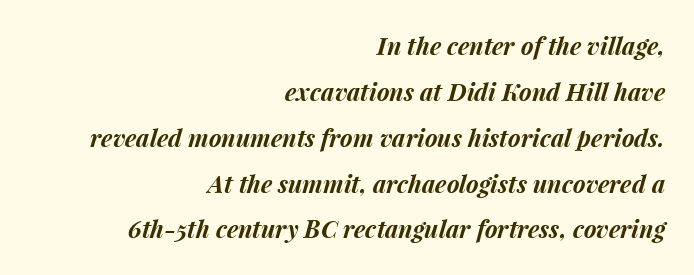
Q: Is the text bold? A: Yes.
Q: Is the text italic (slanted)? A: Yes, it leans right by about 15 degrees.
Q: Is the text underlined? A: No.
Q: How is the paragraph aligned? A: Right-aligned.
Q: Is the spacing between letters normal or unusually wide? A: Normal.
Q: Is the spacing between lines tight, normal or loose? A: Loose.
